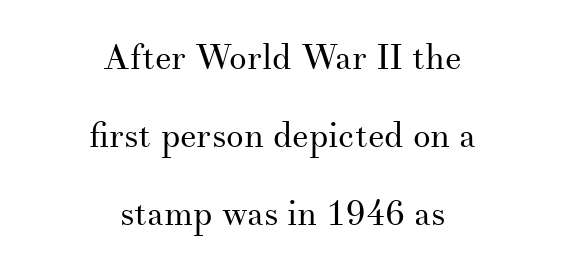
Varying glyph widths throughout — classic text-font behaviour. Each stroke keeps to a modest, everyday thickness or less. No extra tracking has been applied to these lines. This rendering employs a face with finishing strokes, i.e., a serif.
